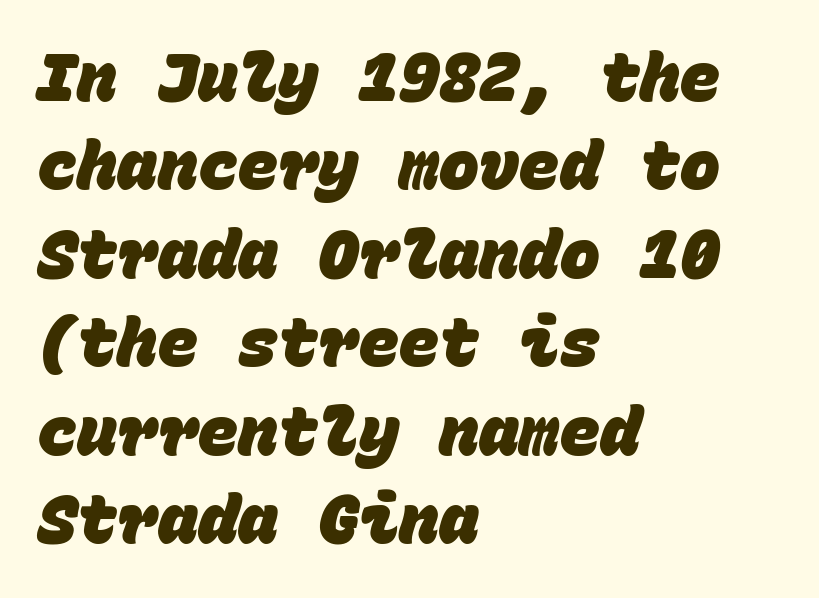
Q: Is the text bold? A: Yes.
Q: Is the typeface a serif or a sans-serif typeface? A: Sans-serif.
Q: Is the text underlined? A: No.
Q: How is the paragraph aligned? A: Left-aligned.
Q: Is the spacing between letters normal or unusually wide? A: Normal.
Q: Is the spacing between lines tight, normal or loose? A: Normal.
Q: Width (condensed, normal, or wide)? A: Normal.
Q: Stroke contrast? A: Low.
Q: x-height? A: Large.
Q: Monospaced? A: Yes.
